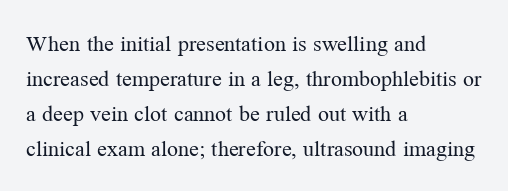
{"italic": "no", "bold": "no", "underline": "no", "align": "left", "line_spacing": "normal", "line_spacing_ratio": 1.59, "letter_spacing": "normal", "letter_spacing_em": 0.0, "glyph_px": 22}
